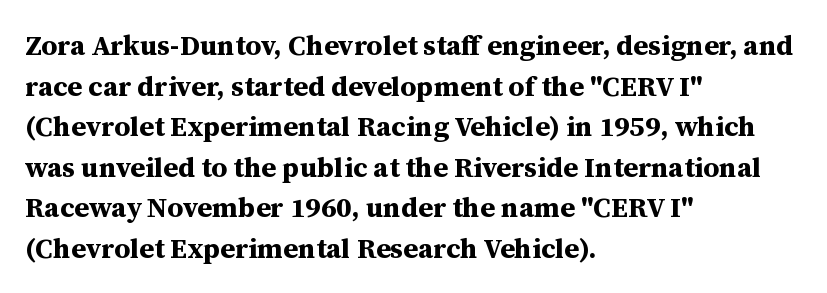
Q: Is the text bold? A: Yes.
Q: Is the text italic (slanted)? A: No, it is upright.
Q: Is the typeface a serif or a sans-serif typeface? A: Serif.
Q: Is the text underlined? A: No.
Q: How is the paragraph aligned? A: Left-aligned.
Q: Is the spacing between letters normal or unusually wide? A: Normal.
Q: Is the spacing between lines tight, normal or loose? A: Normal.
Q: Width (condensed, normal, or wide)? A: Normal.
Q: Stroke contrast? A: Medium.
Q: x-height? A: Medium.
Q: Monospaced? A: No.
